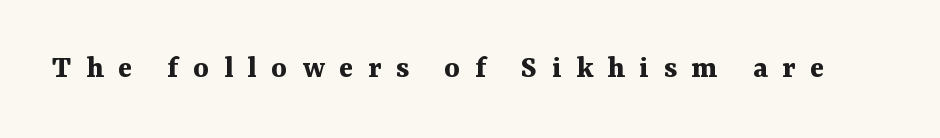
The passage shown has open, widely tracked lettering throughout. You can tell it's not italic because the verticals are truly vertical. Any mark beneath the type? The region is blank. Unlike a clean sans, this face finishes its strokes with serifs. The passage shown is typed in a proportional face where columns would drift. The font is running at its bold setting.
